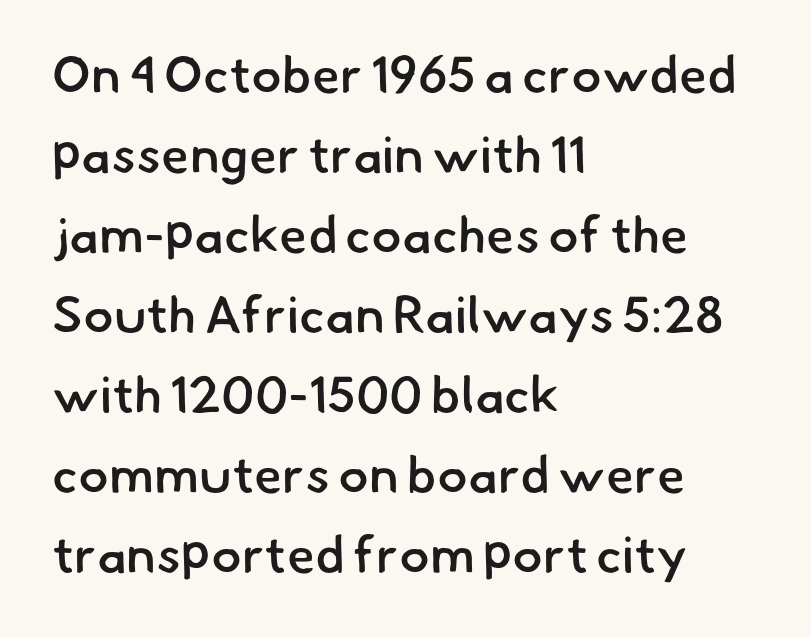
{"serif": "no", "bold": "semi", "weight": "semibold", "width": "normal", "stroke_contrast": "low", "x_height": "small", "monospaced": "no", "underline": "no", "align": "left", "line_spacing": "normal", "line_spacing_ratio": 1.57, "letter_spacing": "normal", "letter_spacing_em": 0.0, "glyph_px": 51}
